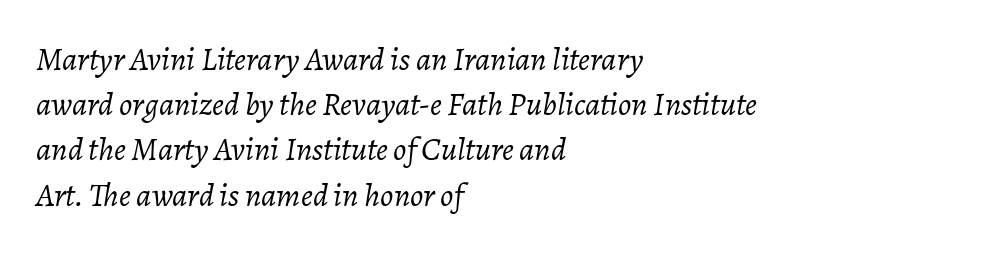
The image shows 33 px light type, italic (leaning right); set left-aligned, normal line spacing (1.37x), normal letter spacing, not underlined; low stroke contrast and a medium x-height.
